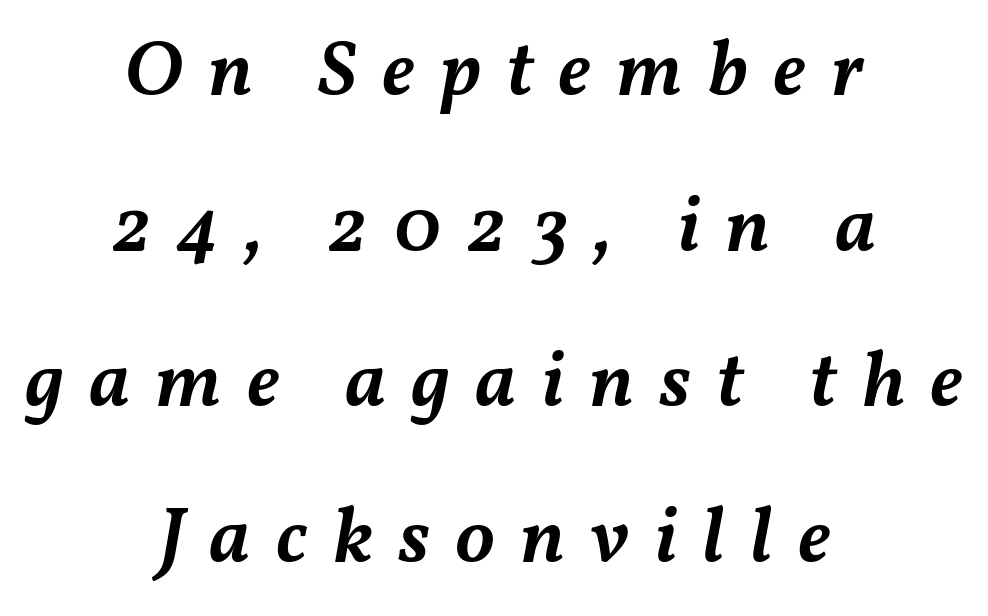
The image shows 79 px semibold type, italic (leaning right); set centered, loose line spacing (1.97x), unusually wide letter spacing (+0.32 em), not underlined; medium stroke contrast and a medium x-height.
